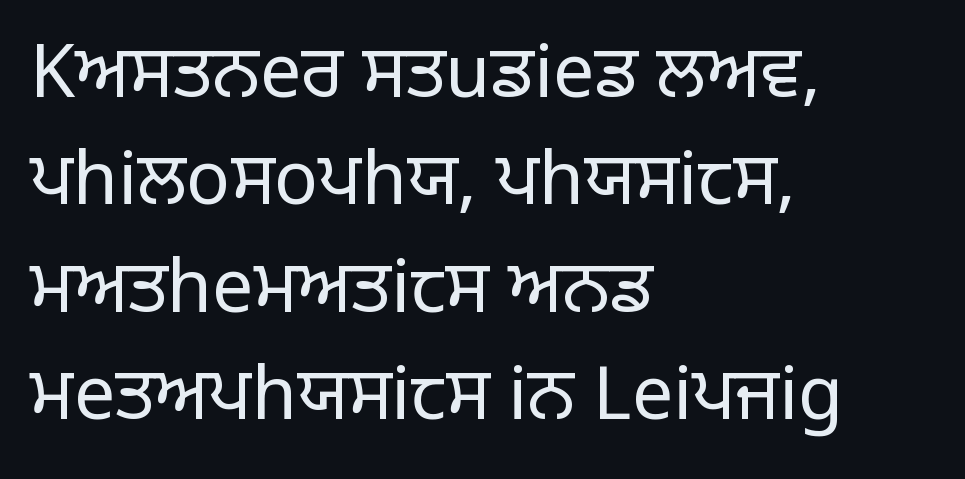
The image shows 73 px regular-weight sans-serif type, upright; set left-aligned, normal line spacing (1.47x), normal letter spacing, not underlined; low stroke contrast and a large x-height.
